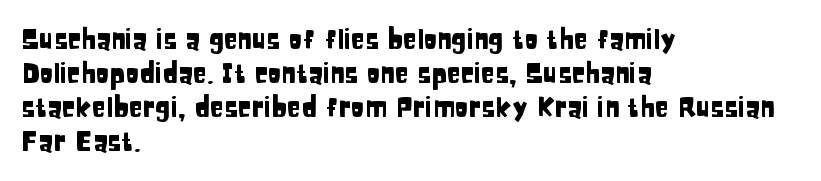
Q: Is the text italic (slanted)? A: No, it is upright.
Q: Is the typeface a serif or a sans-serif typeface? A: Sans-serif.
Q: Is the text underlined? A: No.
Q: How is the paragraph aligned? A: Left-aligned.
Q: Is the spacing between letters normal or unusually wide? A: Normal.
Q: Width (condensed, normal, or wide)? A: Condensed.
Q: Stroke contrast? A: Low.
Q: x-height? A: Large.
Q: Monospaced? A: No.
